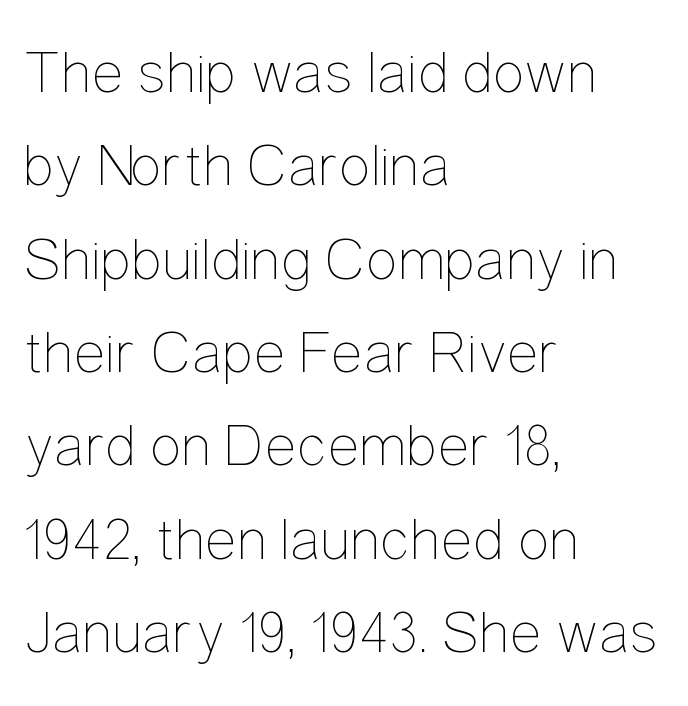
The image shows 61 px thin, condensed type, upright; set left-aligned, normal line spacing (1.53x), normal letter spacing, not underlined; low stroke contrast and a medium x-height.
